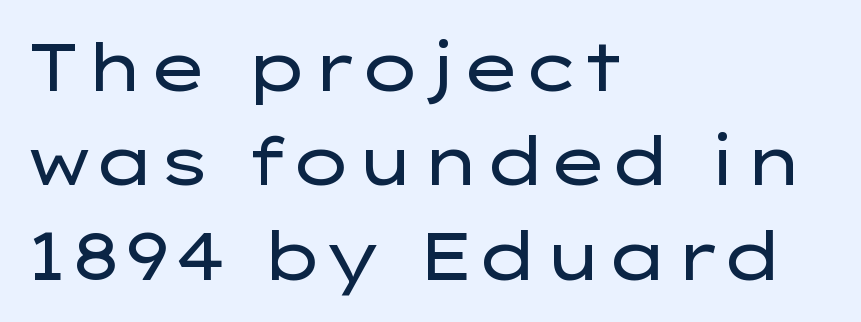
{"serif": "no", "italic": "no", "bold": "no", "weight": "regular", "width": "wide", "stroke_contrast": "low", "x_height": "medium", "monospaced": "no", "underline": "no", "align": "left", "line_spacing": "normal", "line_spacing_ratio": 1.43, "letter_spacing": "normal", "letter_spacing_em": 0.0, "glyph_px": 66}
